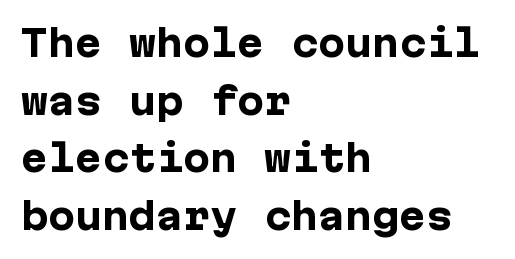
{"serif": "no", "italic": "no", "bold": "yes", "weight": "heavy", "width": "normal", "stroke_contrast": "low", "x_height": "medium", "underline": "no", "align": "left", "line_spacing": "normal", "line_spacing_ratio": 1.6, "letter_spacing": "normal", "letter_spacing_em": 0.0, "glyph_px": 36}
